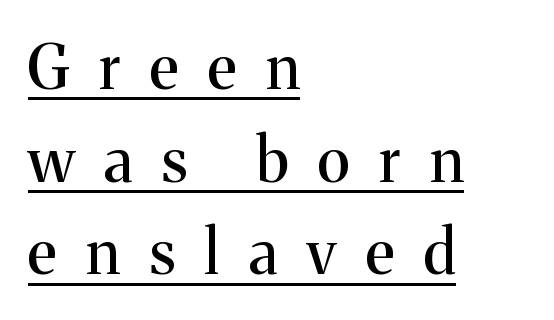
Q: Is the text italic (slanted)? A: No, it is upright.
Q: Is the typeface a serif or a sans-serif typeface? A: Serif.
Q: Is the text underlined? A: Yes.
Q: How is the paragraph aligned? A: Left-aligned.
Q: Is the spacing between letters normal or unusually wide? A: Unusually wide.
Q: Is the spacing between lines tight, normal or loose? A: Normal.
Q: Width (condensed, normal, or wide)? A: Normal.
Q: Stroke contrast? A: Medium.
Q: x-height? A: Medium.
Q: Monospaced? A: No.
